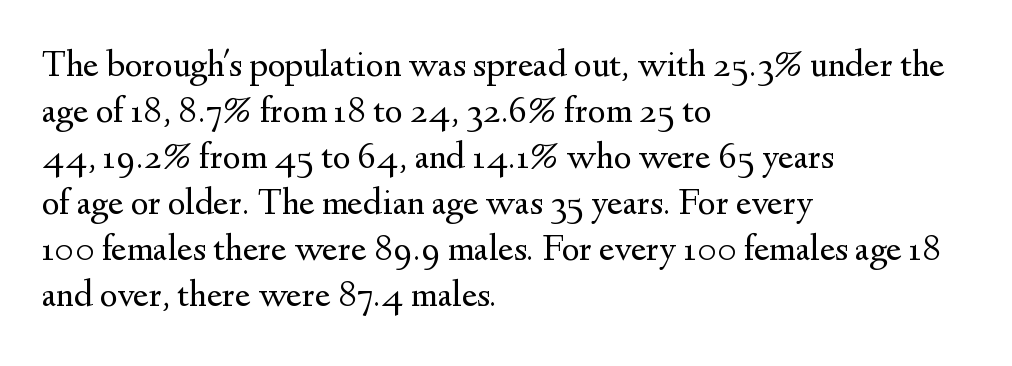
{"serif": "yes", "italic": "no", "bold": "no", "weight": "regular", "width": "normal", "stroke_contrast": "medium", "x_height": "small", "monospaced": "no", "underline": "no", "align": "left", "line_spacing_ratio": 1.21, "letter_spacing": "normal", "letter_spacing_em": 0.0, "glyph_px": 38}
